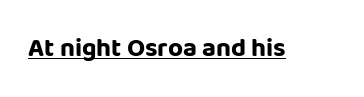
The image shows 26 px bold type, upright; set normal letter spacing, underlined.
